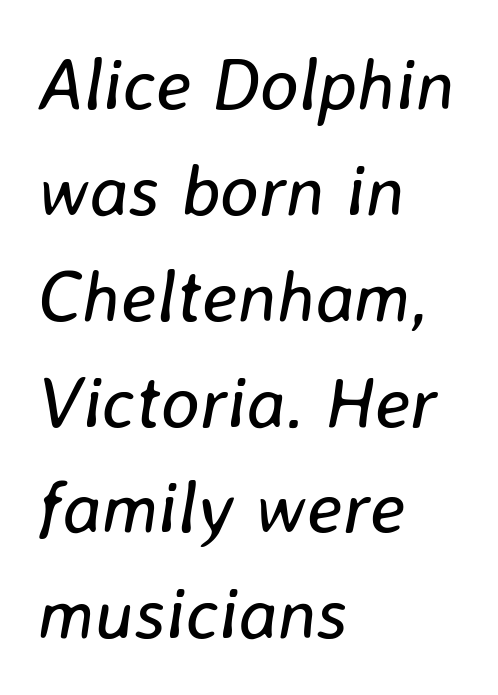
{"italic": "yes", "lean": "right", "slant_degrees": 8, "bold": "no", "weight": "regular", "width": "normal", "stroke_contrast": "low", "x_height": "medium", "monospaced": "no", "underline": "no", "align": "left", "line_spacing": "normal", "line_spacing_ratio": 1.45, "letter_spacing": "normal", "letter_spacing_em": 0.0, "glyph_px": 73}
